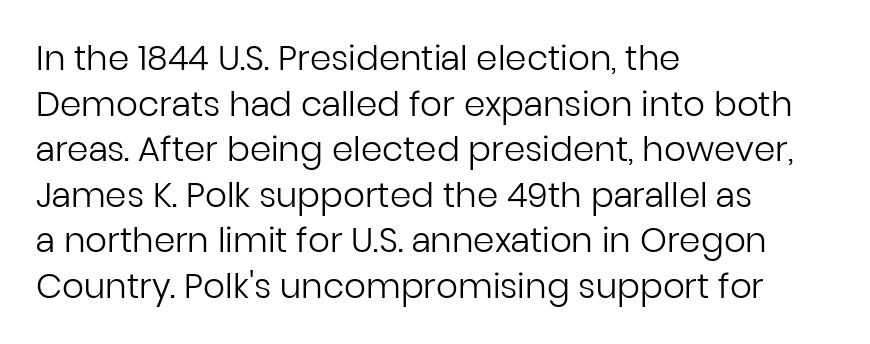
The image shows 34 px regular-weight sans-serif type, upright; set left-aligned, normal line spacing (1.34x), normal letter spacing, not underlined; low stroke contrast and a medium x-height.
